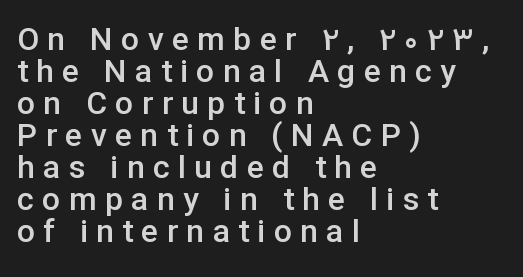
The typography opts for an upright posture over an oblique one. You could not count columns in this text — the font is proportionally spaced. The tracking jumps out immediately: characters are airy and widely separated. Students, this is semibold: more ink than regular, less than bold. The strip under each line holds only bare page. The rendering shows plain stroke endings on the letterforms — a sans-serif design.
